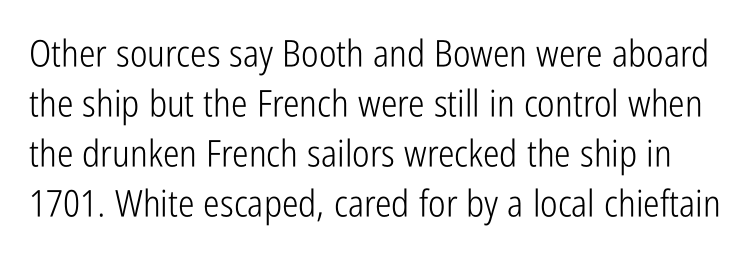
Q: Is the text bold? A: No.
Q: Is the text italic (slanted)? A: No, it is upright.
Q: Is the typeface a serif or a sans-serif typeface? A: Sans-serif.
Q: Is the text underlined? A: No.
Q: Is the spacing between letters normal or unusually wide? A: Normal.
Q: Is the spacing between lines tight, normal or loose? A: Normal.
Q: Width (condensed, normal, or wide)? A: Condensed.
Q: Stroke contrast? A: Low.
Q: x-height? A: Medium.
Q: Monospaced? A: No.
